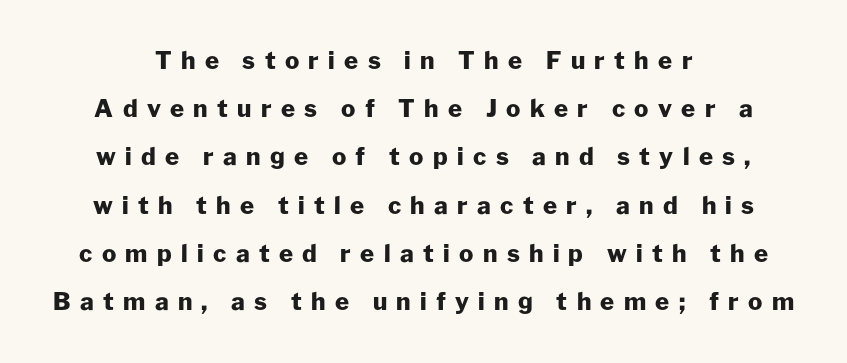
{"italic": "no", "bold": "yes", "underline": "no", "align": "center", "line_spacing": "loose", "line_spacing_ratio": 2.01, "letter_spacing": "wide", "letter_spacing_em": 0.39, "glyph_px": 24}
